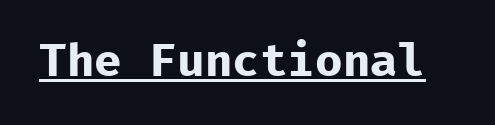
Q: Is the text bold? A: Yes.
Q: Is the text italic (slanted)? A: No, it is upright.
Q: Is the typeface a serif or a sans-serif typeface? A: Sans-serif.
Q: Is the text underlined? A: Yes.
Q: Is the spacing between letters normal or unusually wide? A: Normal.
Q: Width (condensed, normal, or wide)? A: Normal.
Q: Stroke contrast? A: Low.
Q: x-height? A: Medium.
Q: Monospaced? A: Yes.
